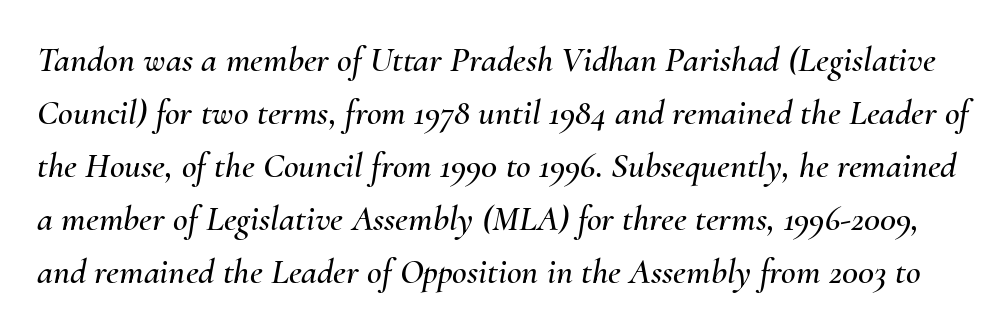
Rule under the text: the space is simply empty. The passage shown is typed in a proportional face where columns would drift. The font's italic variant was chosen for this text. Default kerning and tracking; the words read as compact shapes. In terms of leading, this rendering sits right in the middle.
